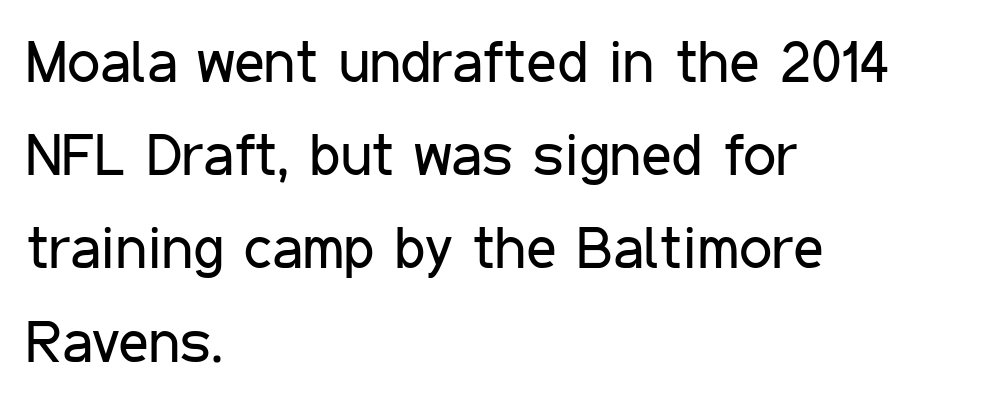
Q: Is the text bold? A: No.
Q: Is the text italic (slanted)? A: No, it is upright.
Q: Is the typeface a serif or a sans-serif typeface? A: Sans-serif.
Q: Is the text underlined? A: No.
Q: How is the paragraph aligned? A: Left-aligned.
Q: Is the spacing between letters normal or unusually wide? A: Normal.
Q: Is the spacing between lines tight, normal or loose? A: Normal.
Q: Width (condensed, normal, or wide)? A: Condensed.
Q: Stroke contrast? A: Low.
Q: x-height? A: Medium.
Q: Monospaced? A: No.
